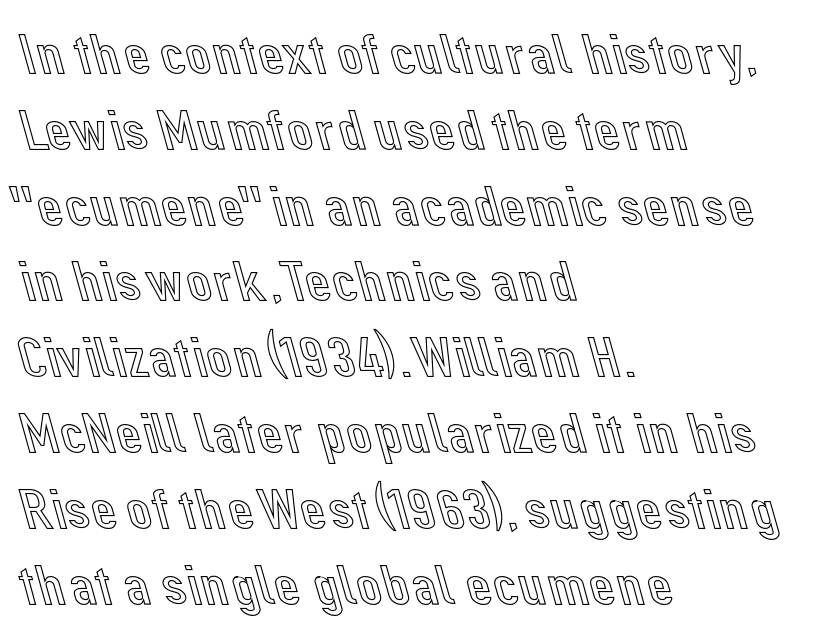
The image shows 57 px text type; set left-aligned, normal line spacing (1.33x), normal letter spacing, not underlined; a medium x-height.
